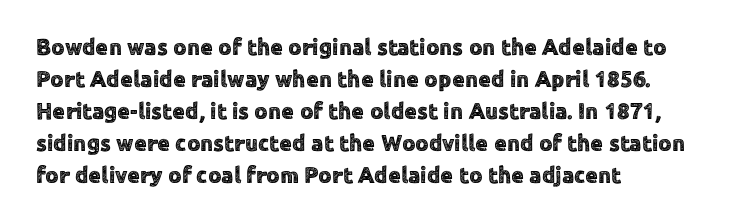
These lines are set flush left with a ragged right edge. Nope, not italic — everything's standing straight. Observe the ordinary spacing: letters are neighbours, not strangers. Vertically, the passage feels balanced, rows spaced as you'd expect. Has an underline been added? It has not.
